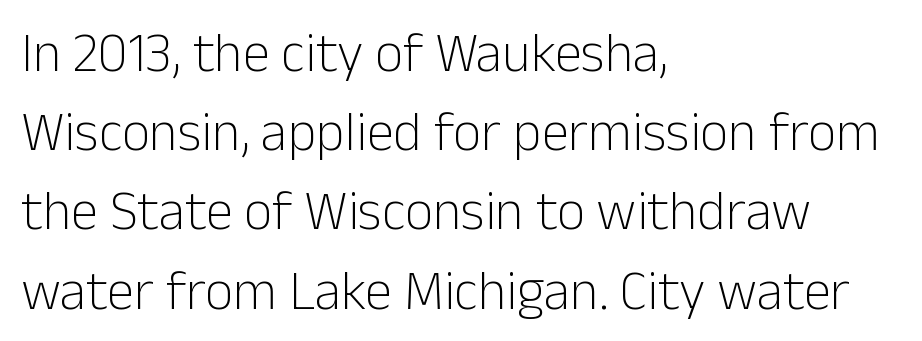
The image shows 55 px light sans-serif type, upright; set left-aligned, normal line spacing (1.44x), normal letter spacing, not underlined; low stroke contrast and a medium x-height.
